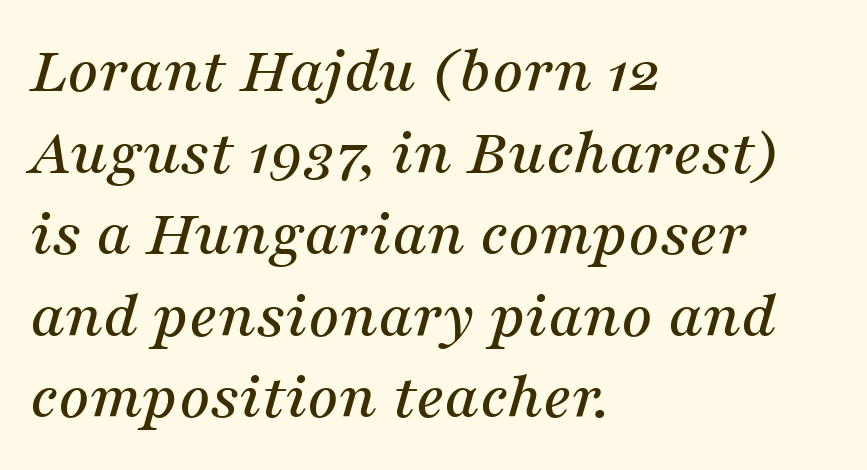
Q: Is the text italic (slanted)? A: Yes, it leans right by about 16 degrees.
Q: Is the typeface a serif or a sans-serif typeface? A: Serif.
Q: Is the text underlined? A: No.
Q: How is the paragraph aligned? A: Left-aligned.
Q: Is the spacing between letters normal or unusually wide? A: Normal.
Q: Width (condensed, normal, or wide)? A: Normal.
Q: Stroke contrast? A: Medium.
Q: x-height? A: Medium.
Q: Monospaced? A: No.
